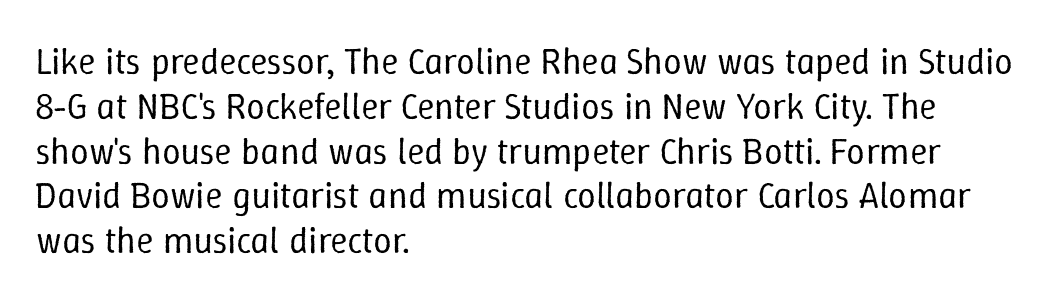
Bare-footed words on every line. Looks like regular typesetting: each glyph gets only the width it needs. Reading down the block, your eye returns to a fixed left position each line. The letters sit at their default tracking, neither squeezed nor spread.
